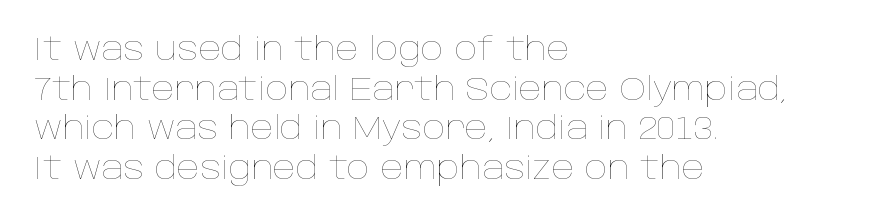
The image shows 32 px thin type, upright; set left-aligned, line spacing 1.24x, normal letter spacing, not underlined; low stroke contrast and a large x-height.
